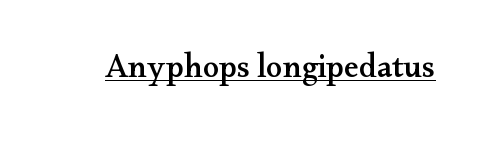
{"serif": "yes", "italic": "no", "width": "wide", "stroke_contrast": "medium", "x_height": "small", "monospaced": "no", "underline": "yes", "letter_spacing": "normal", "letter_spacing_em": 0.0, "glyph_px": 33}
